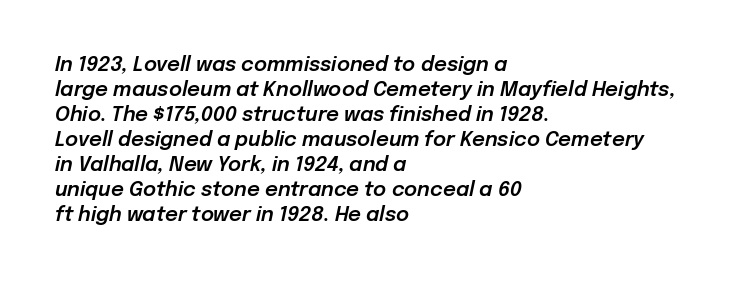
The image shows 20 px text type, italic (leaning right); set left-aligned, normal line spacing (1.25x), normal letter spacing, not underlined.
